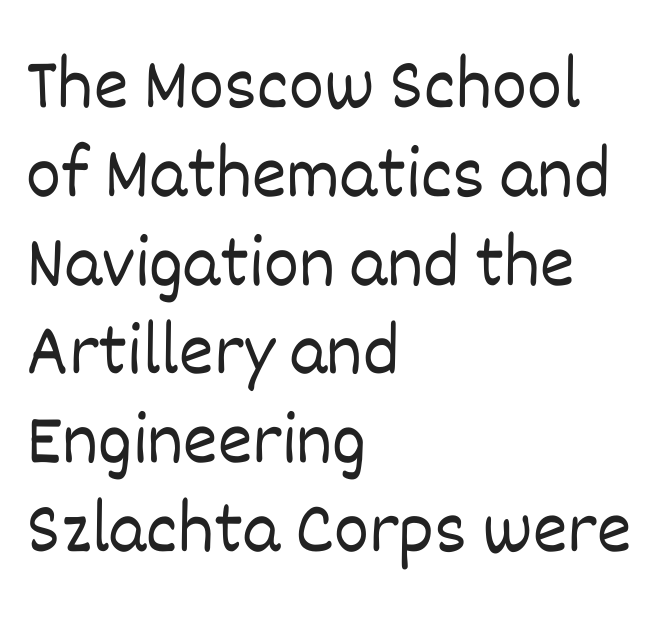
{"italic": "no", "bold": "no", "weight": "light", "width": "normal", "stroke_contrast": "low", "x_height": "large", "monospaced": "no", "underline": "no", "align": "left", "line_spacing_ratio": 1.2, "letter_spacing": "normal", "letter_spacing_em": 0.0, "glyph_px": 74}
